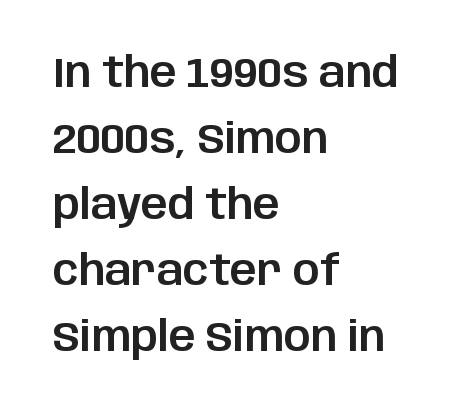
The lettering stays uniformly vertical, giving the passage a roman look. Bare-footed words on every line. The passage is arranged the way most books set body copy — flush left. Nobody touched the tracking dial on this one. Proportional: the letters do not fall into vertical columns. Is this a sans? Yes — the strokes have no serifs.
